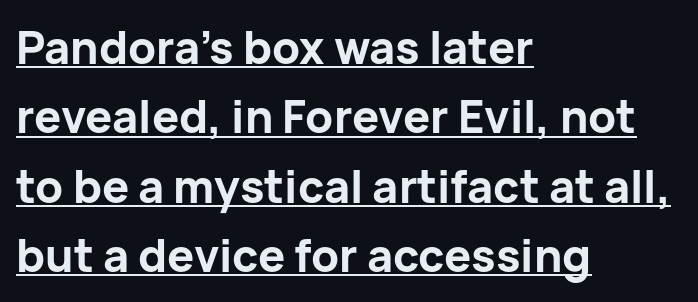
{"serif": "no", "italic": "no", "bold": "yes", "weight": "bold", "width": "normal", "stroke_contrast": "low", "x_height": "medium", "monospaced": "no", "underline": "yes", "align": "left", "line_spacing": "normal", "line_spacing_ratio": 1.54, "letter_spacing": "normal", "letter_spacing_em": 0.0, "glyph_px": 45}
